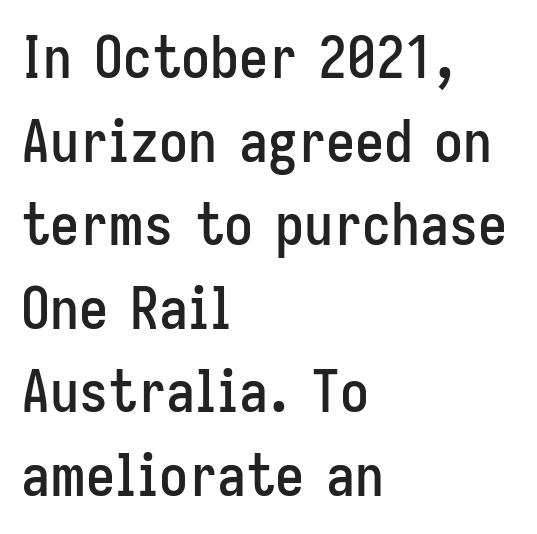
The image shows 58 px condensed sans-serif type, upright; set left-aligned, normal line spacing (1.44x), normal letter spacing, not underlined; low stroke contrast and a medium x-height.
